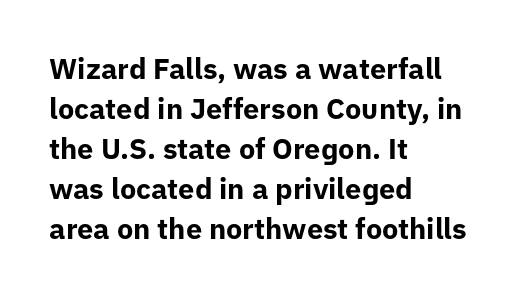
Q: Is the text bold? A: Yes.
Q: Is the text italic (slanted)? A: No, it is upright.
Q: Is the typeface a serif or a sans-serif typeface? A: Sans-serif.
Q: Is the text underlined? A: No.
Q: How is the paragraph aligned? A: Left-aligned.
Q: Is the spacing between letters normal or unusually wide? A: Normal.
Q: Is the spacing between lines tight, normal or loose? A: Normal.
Q: Width (condensed, normal, or wide)? A: Normal.
Q: Stroke contrast? A: Low.
Q: x-height? A: Medium.
Q: Monospaced? A: No.
